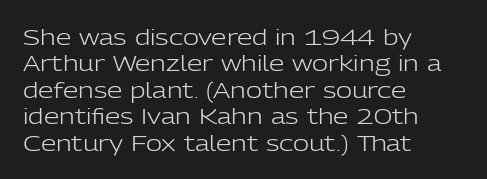
The image shows 22 px text type, upright; set left-aligned, line spacing 1.2x, normal letter spacing, not underlined.
